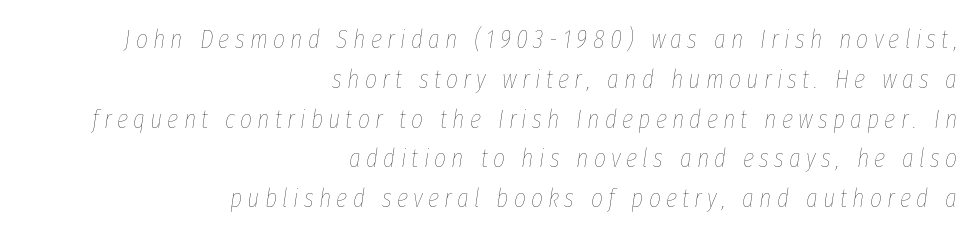
{"italic": "yes", "lean": "right", "slant_degrees": 8, "bold": "no", "underline": "no", "align": "right", "line_spacing": "normal", "line_spacing_ratio": 1.53, "letter_spacing": "wide", "letter_spacing_em": 0.2, "glyph_px": 26}
